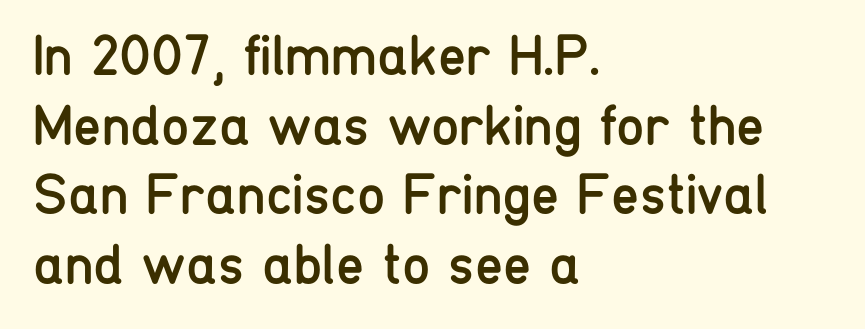
{"serif": "no", "italic": "no", "bold": "no", "weight": "regular", "width": "condensed", "stroke_contrast": "low", "x_height": "medium", "monospaced": "no", "underline": "no", "align": "left", "line_spacing_ratio": 1.22, "letter_spacing": "normal", "letter_spacing_em": 0.0, "glyph_px": 57}
